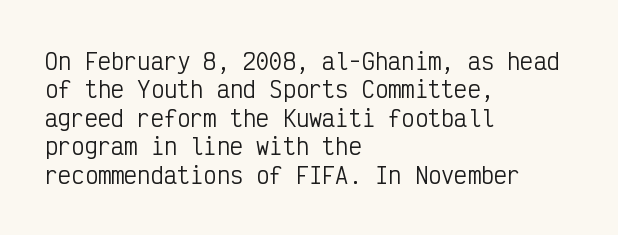
The image shows 22 px text type, upright; set left-aligned, normal line spacing (1.29x), normal letter spacing, not underlined.
